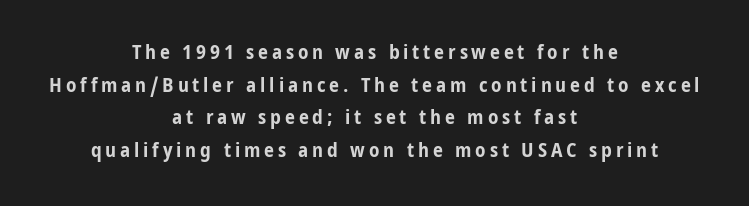
Q: Is the text bold? A: Yes.
Q: Is the text italic (slanted)? A: No, it is upright.
Q: Is the text underlined? A: No.
Q: How is the paragraph aligned? A: Centered.
Q: Is the spacing between lines tight, normal or loose? A: Normal.
